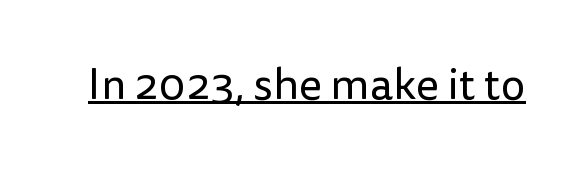
{"serif": "no", "italic": "no", "bold": "no", "weight": "regular", "width": "normal", "stroke_contrast": "low", "x_height": "medium", "monospaced": "no", "underline": "yes", "letter_spacing": "normal", "letter_spacing_em": 0.0, "glyph_px": 44}
